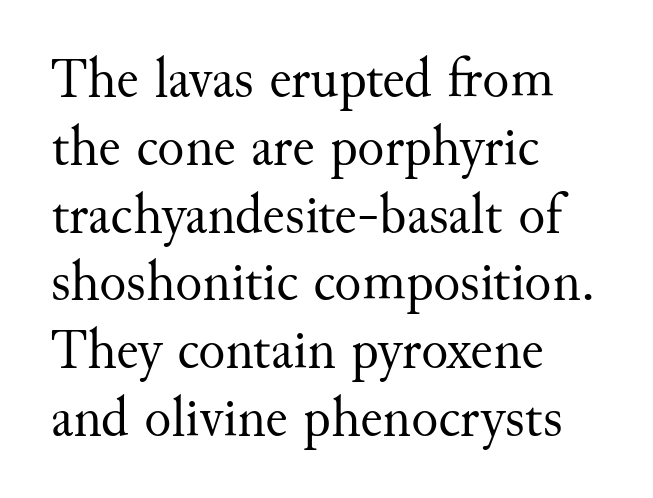
The image shows 56 px regular-weight serif type, upright; set left-aligned, line spacing 1.21x, normal letter spacing, not underlined; medium stroke contrast and a small x-height.
